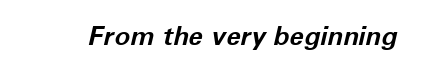
{"italic": "yes", "lean": "right", "slant_degrees": 12, "bold": "yes", "underline": "no", "letter_spacing": "normal", "letter_spacing_em": 0.0, "glyph_px": 26}
